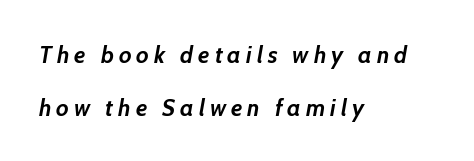
Q: Is the text bold? A: Yes.
Q: Is the text italic (slanted)? A: Yes, it leans right by about 10 degrees.
Q: Is the text underlined? A: No.
Q: How is the paragraph aligned? A: Left-aligned.
Q: Is the spacing between letters normal or unusually wide? A: Unusually wide.
Q: Is the spacing between lines tight, normal or loose? A: Loose.
